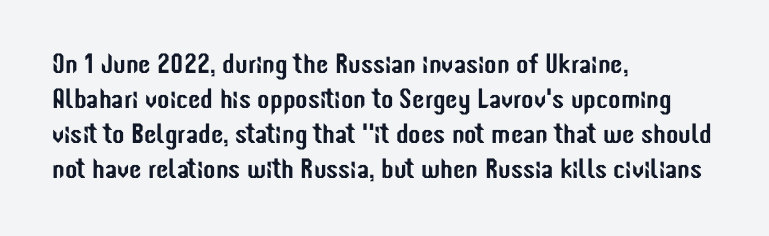
{"serif": "no", "italic": "no", "width": "condensed", "stroke_contrast": "low", "x_height": "medium", "monospaced": "no", "underline": "no", "align": "left", "line_spacing": "normal", "line_spacing_ratio": 1.25, "letter_spacing": "normal", "letter_spacing_em": 0.0, "glyph_px": 28}
